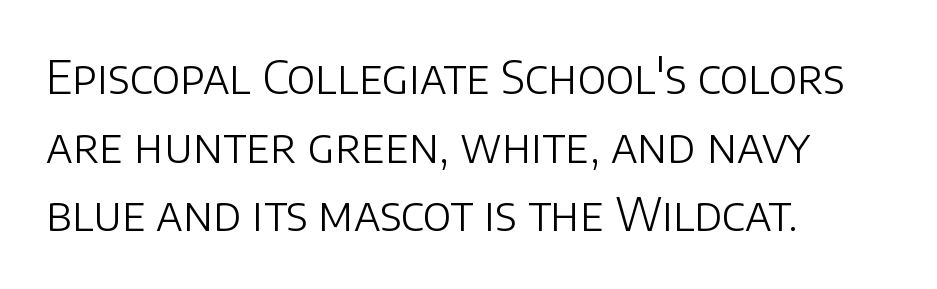
The image shows 46 px light sans-serif type, upright; set left-aligned, normal line spacing (1.49x), normal letter spacing, not underlined; low stroke contrast and a large x-height.
